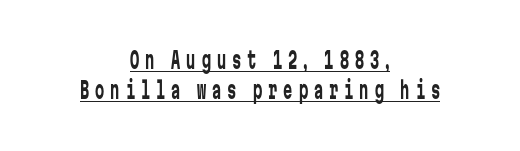
Q: Is the text bold? A: No.
Q: Is the text italic (slanted)? A: No, it is upright.
Q: Is the text underlined? A: Yes.
Q: How is the paragraph aligned? A: Centered.
Q: Is the spacing between letters normal or unusually wide? A: Unusually wide.
Q: Is the spacing between lines tight, normal or loose? A: Normal.
